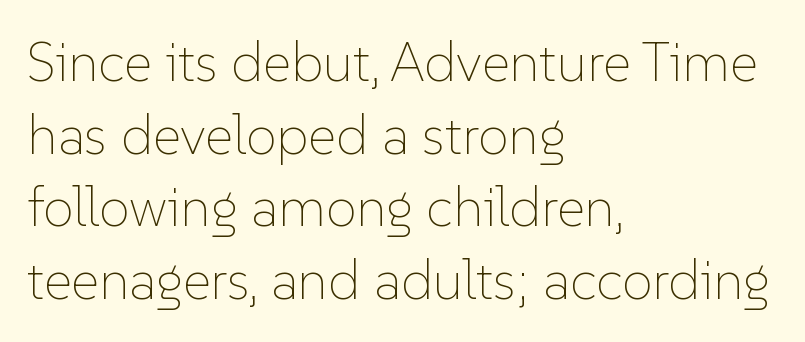
The image shows 55 px thin type, upright; set left-aligned, normal line spacing (1.32x), normal letter spacing, not underlined; low stroke contrast and a medium x-height.
